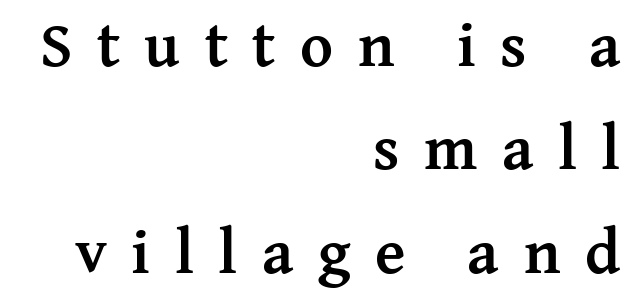
The image shows 63 px semibold serif type, upright; set right-aligned, normal line spacing (1.64x), unusually wide letter spacing (+0.39 em), not underlined; medium stroke contrast and a medium x-height.
